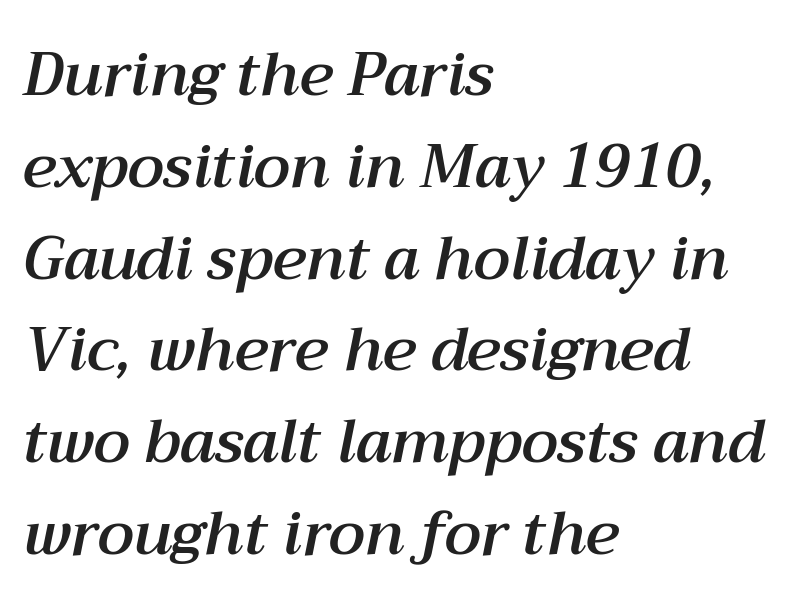
Only glyphs here, with clear space below each row. The ragged edge is on the right, which tells us the setting is flush left. This sample has the flowing, uneven cadence of proportional lettering. Observe the lean: these are italic letterforms.
